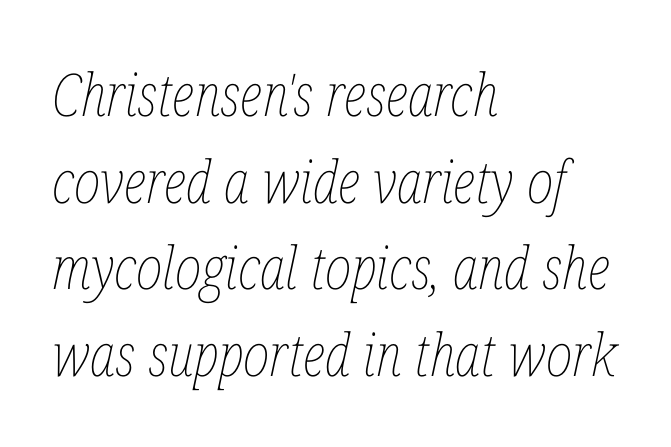
{"italic": "yes", "lean": "right", "slant_degrees": 12, "bold": "no", "weight": "thin", "width": "condensed", "stroke_contrast": "low", "x_height": "medium", "monospaced": "no", "underline": "no", "align": "left", "line_spacing": "normal", "line_spacing_ratio": 1.47, "letter_spacing": "normal", "letter_spacing_em": 0.0, "glyph_px": 59}
